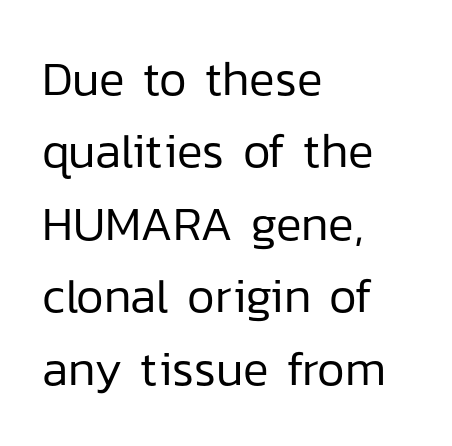
Stroke mass is kept to a normal reading level or below. This is the regular roman posture of the typeface. Leading: standard. Caption: standard tracking, unaltered. A classic flush-left, rag-right setting is used for this passage.
